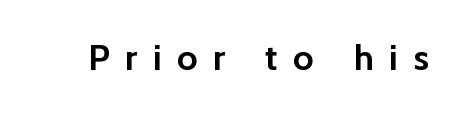
Ascenders rise straight up at ninety degrees. Is the letter spacing exaggerated? Yes — the characters are pushed far apart. The space directly below the letters is spotless. Students, this is bold: see how much ink each stroke carries. Check where the strokes stop: nothing finishes them off — pure sans.
